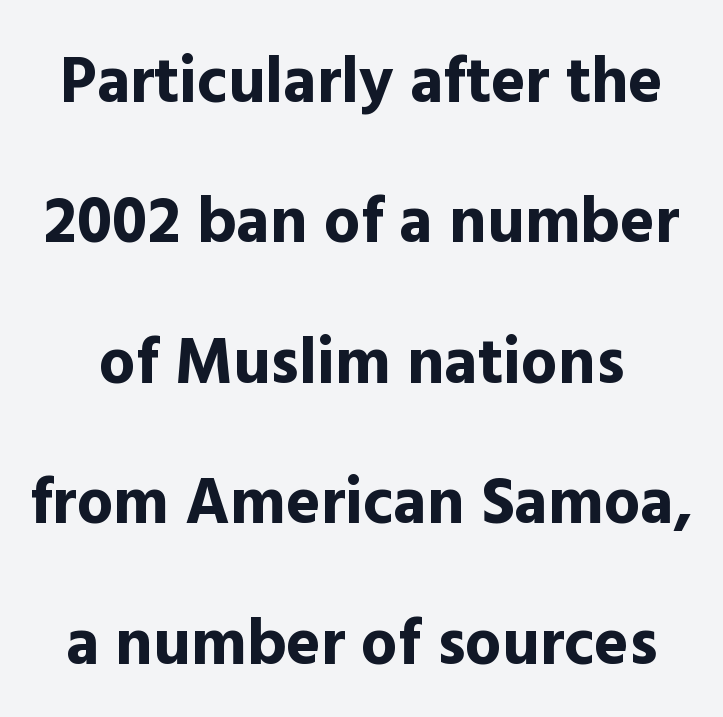
Proportional: the letters do not fall into vertical columns. Is there any slant? The stems are plumb. Every letter is thick-stroked: bold, no question. Look at the tracking — it's just the regular setting, nothing added. The lines are spread far apart with generous leading.
